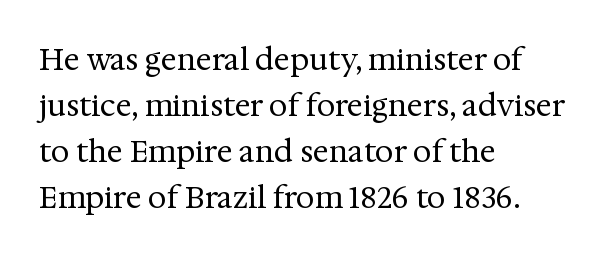
{"serif": "yes", "italic": "no", "bold": "no", "weight": "regular", "width": "normal", "stroke_contrast": "medium", "x_height": "medium", "monospaced": "no", "underline": "no", "align": "left", "line_spacing": "normal", "line_spacing_ratio": 1.53, "letter_spacing": "normal", "letter_spacing_em": 0.0, "glyph_px": 30}
